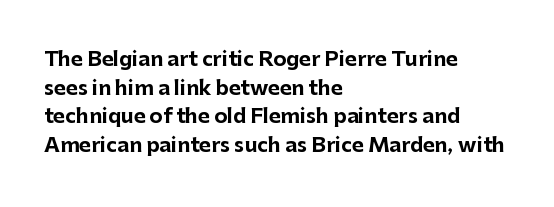
The image shows 20 px bold type, upright; set left-aligned, normal line spacing (1.43x), normal letter spacing, not underlined.
